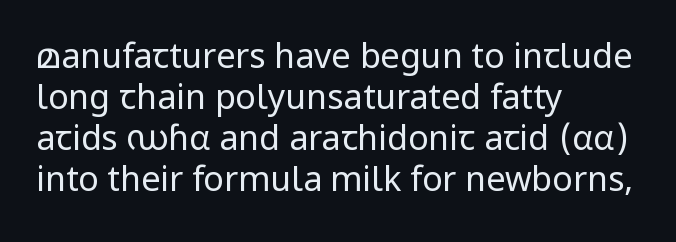
{"serif": "no", "italic": "no", "bold": "no", "weight": "regular", "width": "normal", "stroke_contrast": "low", "x_height": "medium", "monospaced": "no", "underline": "no", "align": "left", "line_spacing_ratio": 1.21, "letter_spacing": "normal", "letter_spacing_em": 0.0, "glyph_px": 34}
